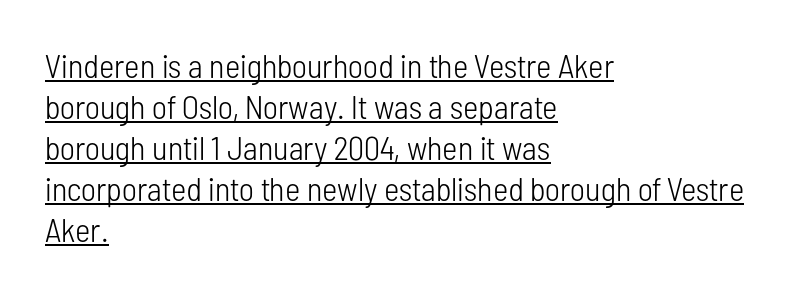
{"serif": "no", "italic": "no", "bold": "no", "weight": "light", "width": "condensed", "stroke_contrast": "low", "x_height": "medium", "monospaced": "no", "underline": "yes", "align": "left", "line_spacing_ratio": 1.24, "letter_spacing": "normal", "letter_spacing_em": 0.0, "glyph_px": 33}
